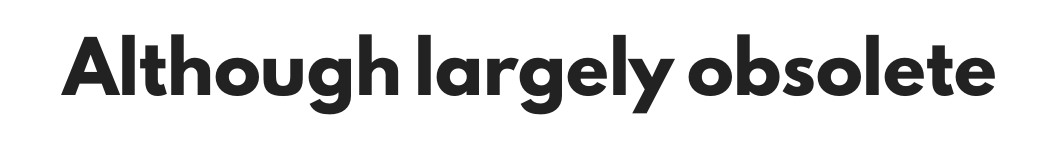
Italic? Not at all — the glyphs are vertical. The rendering uses natural spacing where letterforms have individual widths. A bare baseline throughout the passage. A sans-serif font was chosen for this passage.
